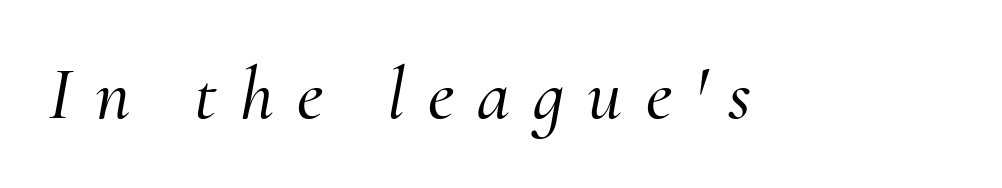
Q: Is the text italic (slanted)? A: Yes, it leans right by about 10 degrees.
Q: Is the typeface a serif or a sans-serif typeface? A: Serif.
Q: Is the text underlined? A: No.
Q: Is the spacing between letters normal or unusually wide? A: Unusually wide.
Q: Width (condensed, normal, or wide)? A: Normal.
Q: Stroke contrast? A: Medium.
Q: x-height? A: Small.
Q: Monospaced? A: No.
